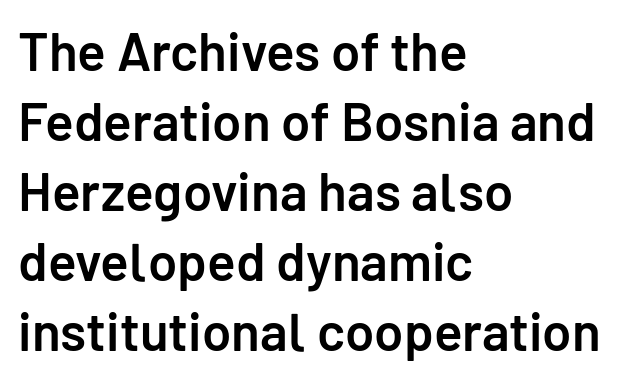
This is sans-serif lettering, the kind often seen on screens and signage. In terms of weight, the rendering is demibold, just under bold. The compositor pushed each line to the left boundary. Is this a fixed-width face? No — the glyphs have proportional, varying widths. Beneath every word, the page is bare.
